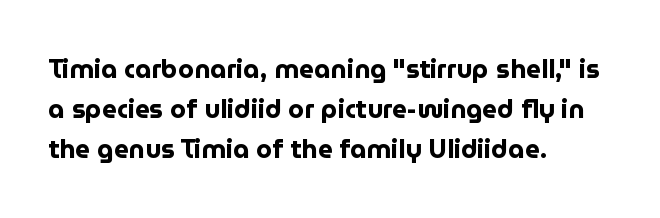
Q: Is the text bold? A: Yes.
Q: Is the text italic (slanted)? A: No, it is upright.
Q: Is the text underlined? A: No.
Q: How is the paragraph aligned? A: Left-aligned.
Q: Is the spacing between letters normal or unusually wide? A: Normal.
Q: Is the spacing between lines tight, normal or loose? A: Normal.
